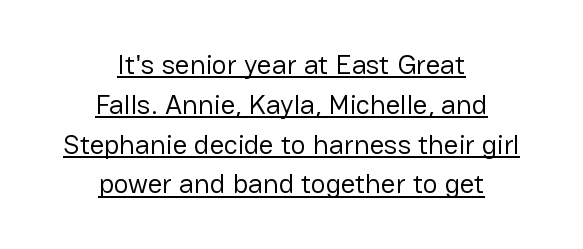
The image shows 28 px regular-weight sans-serif type, upright; set centered, normal line spacing (1.42x), normal letter spacing, underlined; low stroke contrast and a medium x-height.
